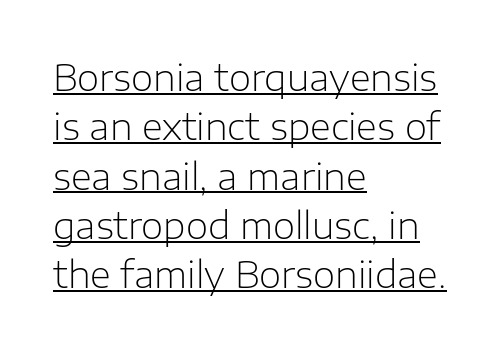
This is not heavy type; no bold has been used. Honestly, the row spacing looks completely unremarkable. Caption: standard tracking, unaltered. Think of a printed novel: that variable character pitch is what you see here. The glyphs in this specimen are sans serif.
